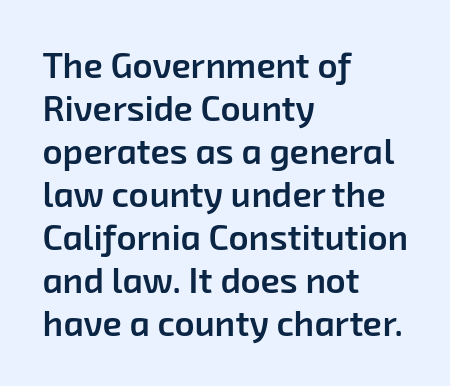
Q: Is the text bold? A: Semi-bold.
Q: Is the typeface a serif or a sans-serif typeface? A: Sans-serif.
Q: Is the text underlined? A: No.
Q: How is the paragraph aligned? A: Left-aligned.
Q: Is the spacing between letters normal or unusually wide? A: Normal.
Q: Width (condensed, normal, or wide)? A: Normal.
Q: Stroke contrast? A: Low.
Q: x-height? A: Medium.
Q: Monospaced? A: No.
